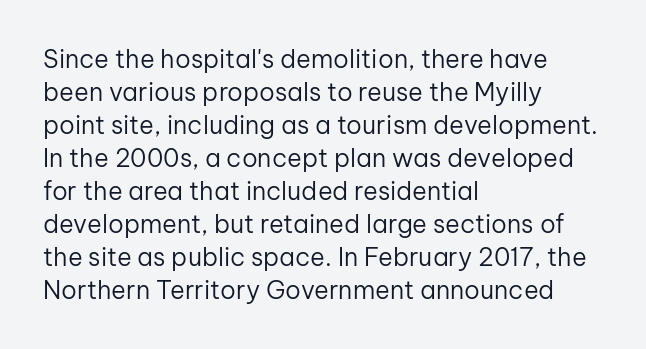
{"italic": "no", "bold": "no", "underline": "no", "align": "left", "line_spacing": "normal", "line_spacing_ratio": 1.32, "letter_spacing": "normal", "letter_spacing_em": 0.0, "glyph_px": 25}
